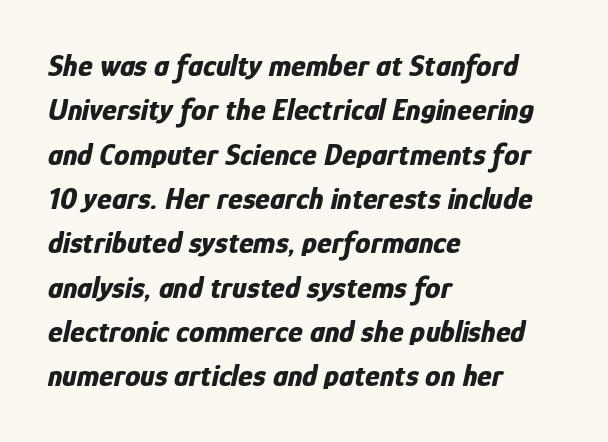
The passage shown is typed in a proportional face where columns would drift. Left-aligned paragraph, ragged on the right. The designer left line spacing at the default. Nothing unusual about the tracking: characters are spaced as the font intends.
